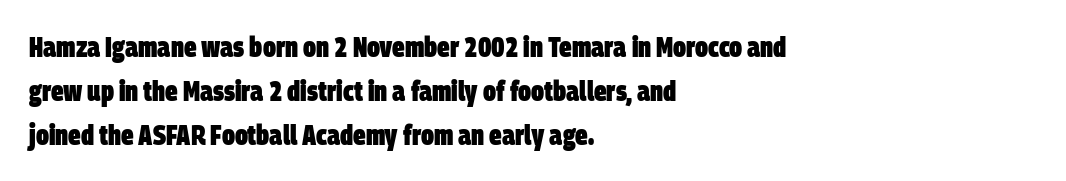
Note the varied advance widths — an 'i' is clearly narrower than an 'm'. Look at the stroke-to-counter ratio: heavy, a bold. Does the leading feel generous? No, just average. The gap between lines stays unmarked. The horizontal fit of the characters is conventional and even. Serif or sans? Sans — the stroke terminals are bare.
